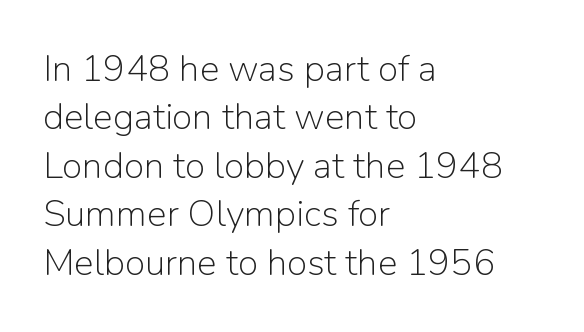
This is the regular roman posture of the typeface. Counters stay open thanks to moderate or lighter strokes. Anything drawn beneath the words? Only blank space. One-word summary of the alignment: left.
